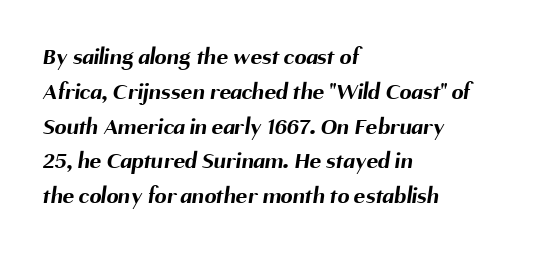
{"bold": "yes", "underline": "no", "align": "left", "line_spacing": "normal", "line_spacing_ratio": 1.45, "letter_spacing": "normal", "letter_spacing_em": 0.0, "glyph_px": 24}
